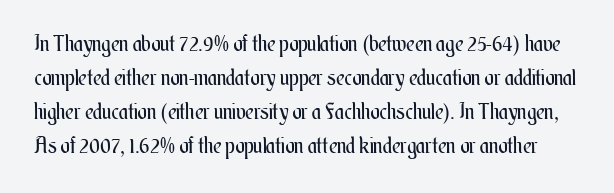
The image shows 22 px text type, upright; set normal line spacing (1.54x), normal letter spacing, not underlined.
